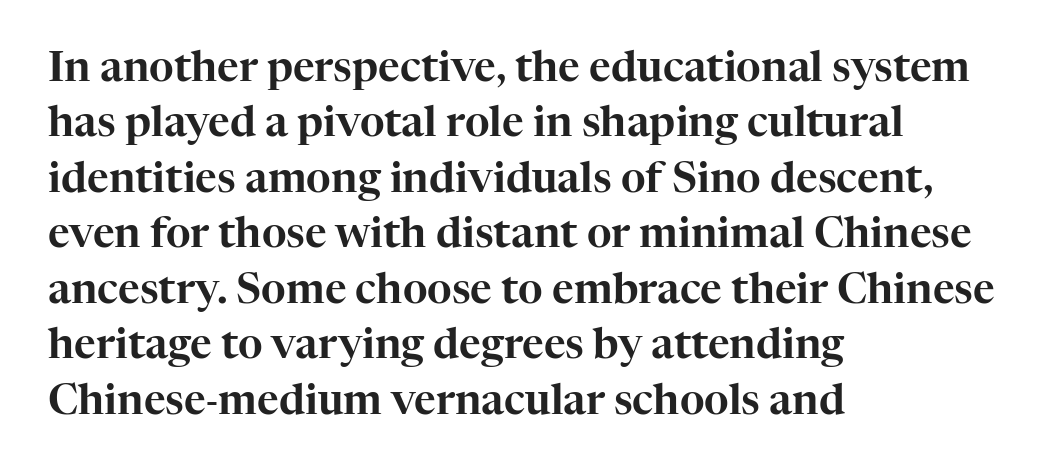
Q: Is the text italic (slanted)? A: No, it is upright.
Q: Is the typeface a serif or a sans-serif typeface? A: Serif.
Q: Is the text underlined? A: No.
Q: How is the paragraph aligned? A: Left-aligned.
Q: Is the spacing between letters normal or unusually wide? A: Normal.
Q: Is the spacing between lines tight, normal or loose? A: Normal.
Q: Width (condensed, normal, or wide)? A: Normal.
Q: Stroke contrast? A: High.
Q: x-height? A: Medium.
Q: Monospaced? A: No.
